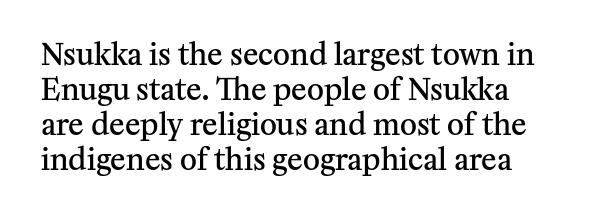
Tracking here is standard; glyphs follow each other at the usual distance. The type sits square on the baseline with zero lean. Think of a printed novel: that variable character pitch is what you see here. Honestly, there is no underline to notice here at all.
